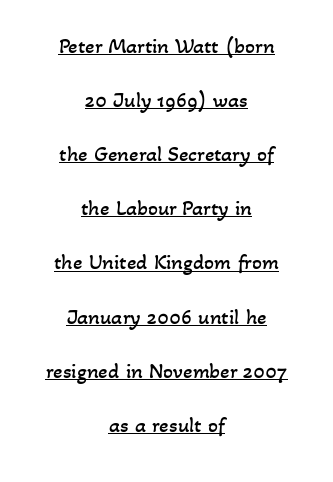
The image shows 22 px text type; set centered, loose line spacing (2.46x), normal letter spacing, underlined.
